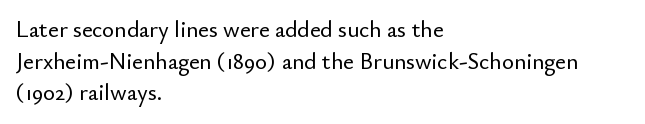
{"italic": "no", "underline": "no", "align": "left", "line_spacing": "normal", "line_spacing_ratio": 1.38, "letter_spacing": "normal", "letter_spacing_em": 0.0, "glyph_px": 23}
